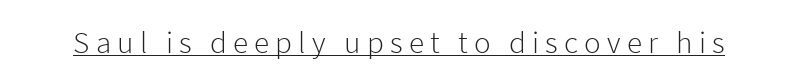
Varying glyph widths throughout — classic text-font behaviour. Loose tracking; the words dissolve into strings of separated letters. The string is rendered with underlining switched on. Style check: upright. No feet cap the strokes, marking this as sans-serif type. The cut favours lightness, reaching ordinary text weight at its darkest.
